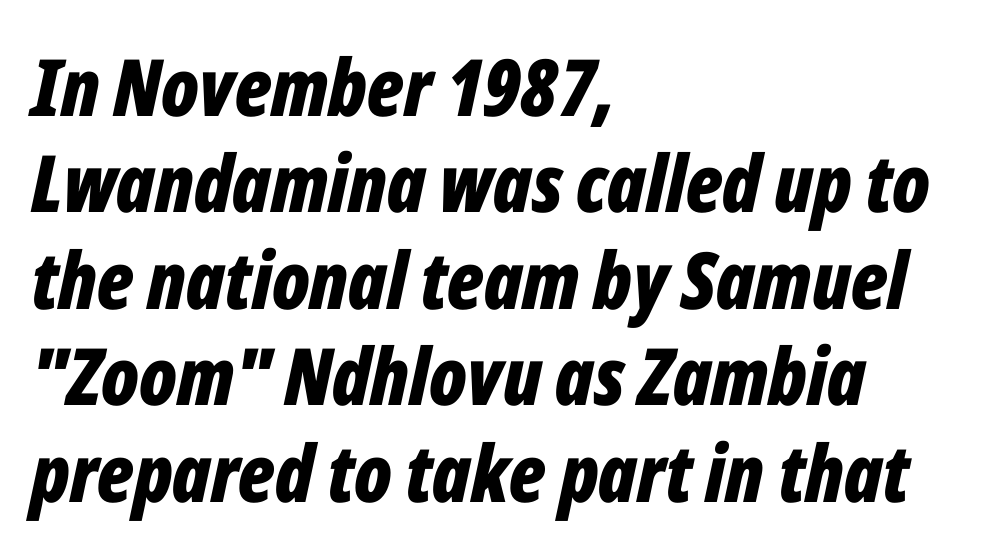
{"italic": "yes", "lean": "right", "slant_degrees": 12, "bold": "yes", "weight": "bold", "width": "condensed", "stroke_contrast": "low", "x_height": "medium", "monospaced": "no", "underline": "no", "align": "left", "line_spacing_ratio": 1.22, "letter_spacing": "normal", "letter_spacing_em": 0.0, "glyph_px": 79}
